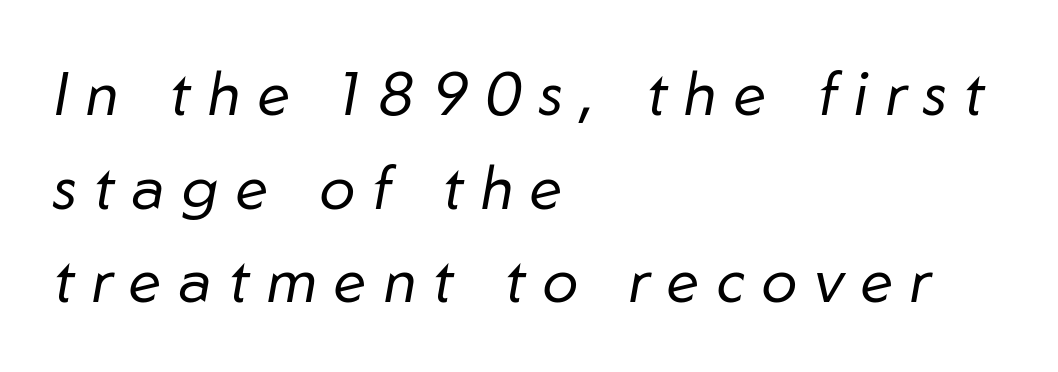
{"italic": "yes", "lean": "right", "slant_degrees": 10, "bold": "no", "weight": "regular", "width": "normal", "stroke_contrast": "low", "x_height": "medium", "monospaced": "no", "underline": "no", "align": "left", "line_spacing": "normal", "line_spacing_ratio": 1.56, "letter_spacing": "wide", "letter_spacing_em": 0.29, "glyph_px": 60}
